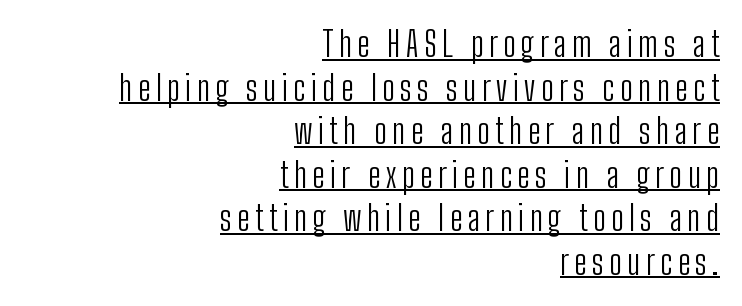
{"serif": "no", "italic": "no", "bold": "no", "weight": "light", "width": "condensed", "stroke_contrast": "low", "x_height": "medium", "monospaced": "no", "underline": "yes", "align": "right", "line_spacing": "normal", "line_spacing_ratio": 1.28, "glyph_px": 34}
